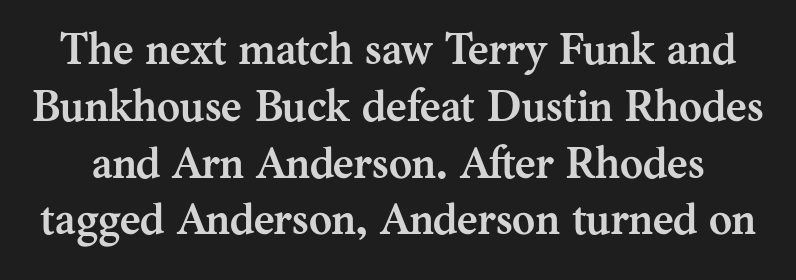
Regular leading. The face used here is rendered with its standard letterfit. The space directly below the letters is spotless. You could not count columns in this text — the font is proportionally spaced. Compared with an ordinary text face, these strokes are far heavier — a full bold. This sample uses an upright cut, with every glyph sitting square on the baseline.
